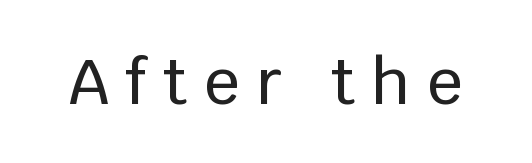
Is the letter spacing exaggerated? Yes — the characters are pushed far apart. Descender tails drop into unmarked territory. Notice how the stems are strictly vertical — no italics here. Character widths vary here, with narrow letters taking less room than wide ones. Check where the strokes stop: nothing finishes them off — pure sans.
